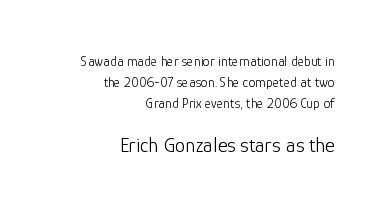
Q: Is the text bold? A: No.
Q: Is the text italic (slanted)? A: No, it is upright.
Q: Is the text underlined? A: No.
Q: How is the paragraph aligned? A: Right-aligned.
Q: Is the spacing between letters normal or unusually wide? A: Normal.
Q: Is the spacing between lines tight, normal or loose? A: Normal.
Q: Which block of text is set in a larger size, the first (top) or the second (bottom)? A: The second (bottom) one.
